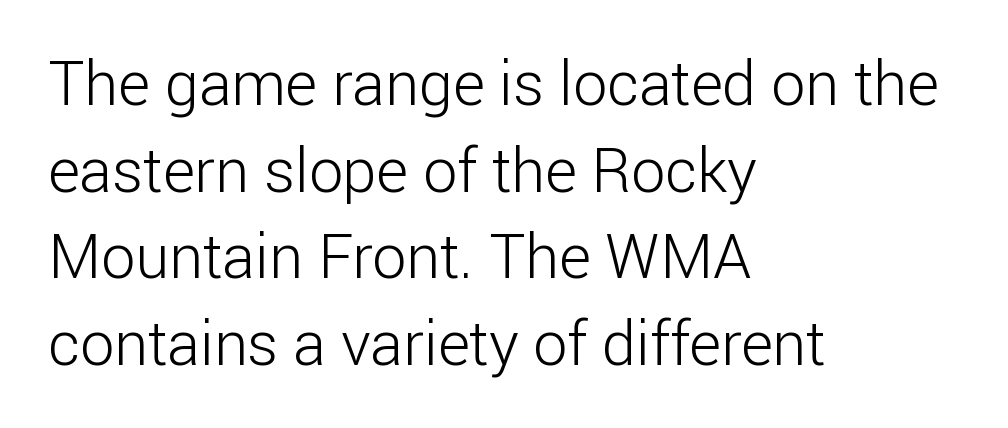
Q: Is the text bold? A: No.
Q: Is the text italic (slanted)? A: No, it is upright.
Q: Is the typeface a serif or a sans-serif typeface? A: Sans-serif.
Q: Is the text underlined? A: No.
Q: How is the paragraph aligned? A: Left-aligned.
Q: Is the spacing between letters normal or unusually wide? A: Normal.
Q: Is the spacing between lines tight, normal or loose? A: Normal.
Q: Width (condensed, normal, or wide)? A: Normal.
Q: Stroke contrast? A: Low.
Q: x-height? A: Medium.
Q: Monospaced? A: No.
